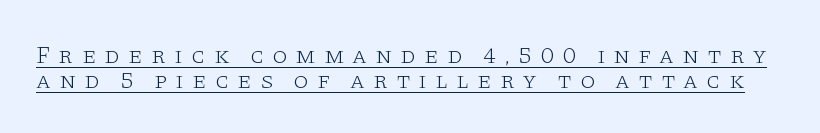
Q: Is the text bold? A: No.
Q: Is the text italic (slanted)? A: No, it is upright.
Q: Is the text underlined? A: Yes.
Q: Is the spacing between letters normal or unusually wide? A: Unusually wide.
Q: Is the spacing between lines tight, normal or loose? A: Tight.
